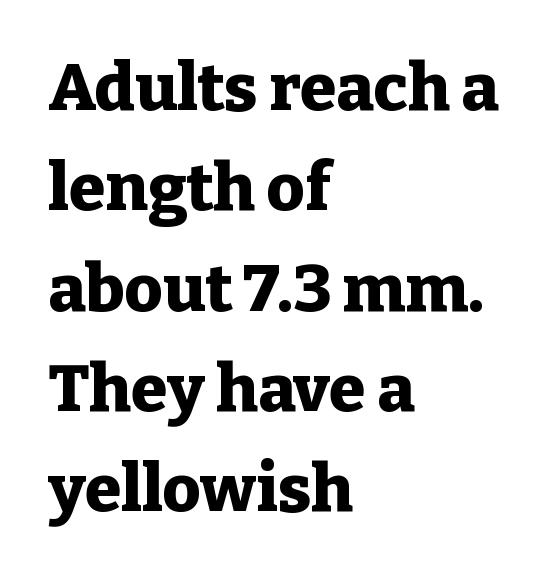
Q: Is the text bold? A: Yes.
Q: Is the text italic (slanted)? A: No, it is upright.
Q: Is the typeface a serif or a sans-serif typeface? A: Serif.
Q: Is the text underlined? A: No.
Q: How is the paragraph aligned? A: Left-aligned.
Q: Is the spacing between letters normal or unusually wide? A: Normal.
Q: Is the spacing between lines tight, normal or loose? A: Normal.
Q: Width (condensed, normal, or wide)? A: Normal.
Q: Stroke contrast? A: Low.
Q: x-height? A: Medium.
Q: Monospaced? A: No.
